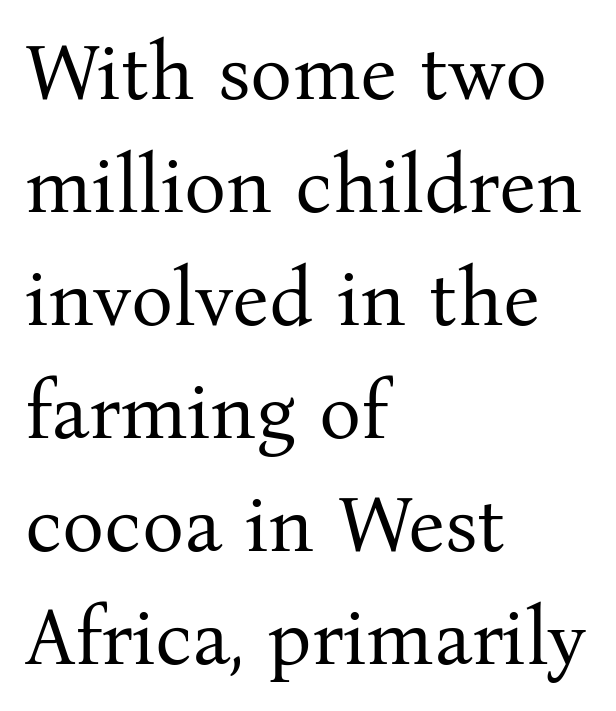
Reading down the column, the eye jumps a familiar distance to each next line. Each line starts at the same left margin while the right side varies. Descenders hang freely into open space. Spacing verdict: proportional, widths tailored to each character. I'd call this a serif setting — the letters wear small feet. Italic? Not at all — the glyphs are vertical.
